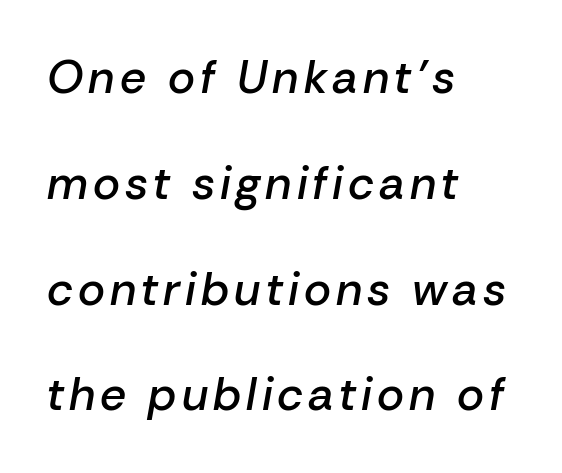
The baseline area is clear. Varying glyph widths throughout — classic text-font behaviour. The specimen reads as italic at a glance. Line beginnings align vertically; line endings do not.
